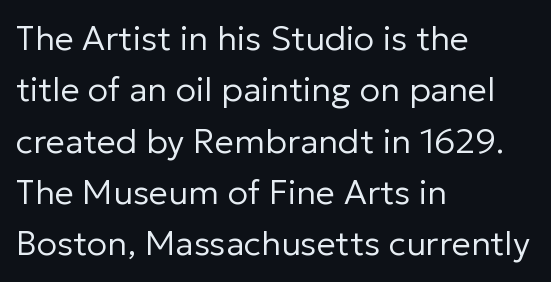
Students, observe: this is what conventionally led text looks like. Underline: absent. Each letter keeps its own natural width here, so spacing adapts to shape. The letterforms sit at book weight or below. Characters follow at the spacing the type designer built in.
